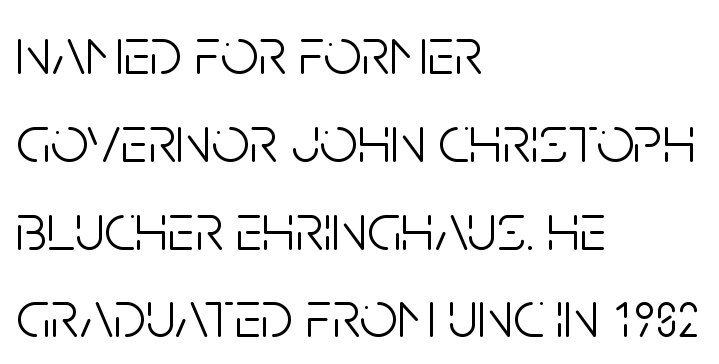
The text block is weighted toward the left margin, trailing off unevenly rightward. This sample has the flowing, uneven cadence of proportional lettering. Check where the strokes stop: nothing finishes them off — pure sans. Designer's note — italics off, roman on. In terms of leading, this rendering sits right in the middle.
